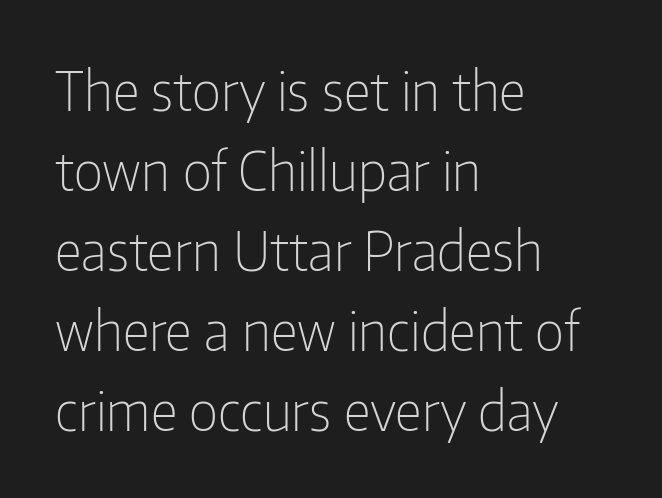
Ink coverage per letter is moderate at most. Students, note that the glyphs here touch the page at normal intervals. The passage shown stacks its lines at a standard gap. This is sans-serif lettering, the kind often seen on screens and signage.
